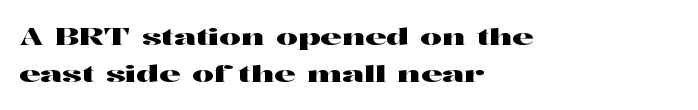
Interline gaps are of average width in this sample. The letters stand upright; this is a roman face. The face used here is rendered with its standard letterfit. Leftover space on each line is placed entirely after the last word. Beneath every word, the page is bare.
